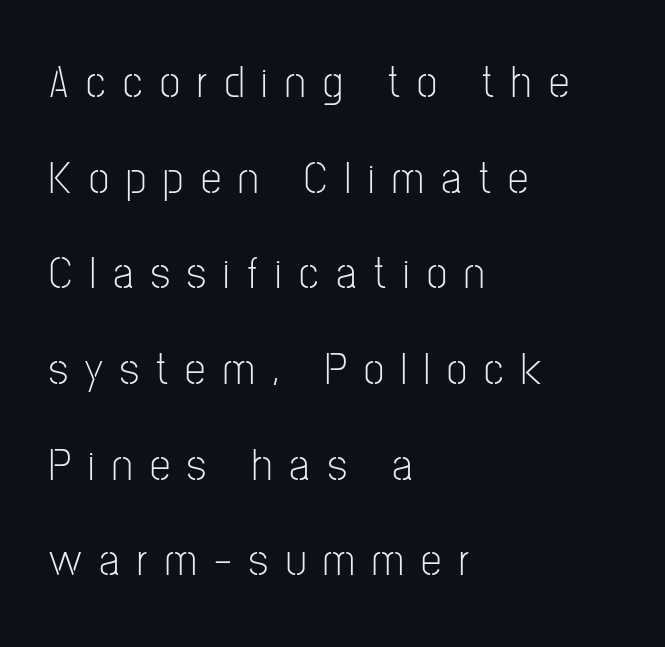
{"serif": "no", "italic": "no", "bold": "no", "weight": "light", "width": "condensed", "stroke_contrast": "low", "x_height": "medium", "monospaced": "no", "underline": "no", "align": "left", "line_spacing": "loose", "line_spacing_ratio": 2.08, "letter_spacing": "wide", "letter_spacing_em": 0.38, "glyph_px": 46}
